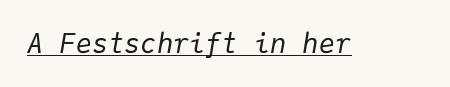
The image shows 27 px text type, italic (leaning right); set normal letter spacing, underlined.
